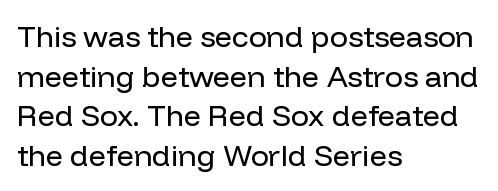
{"serif": "no", "italic": "no", "bold": "no", "weight": "regular", "width": "normal", "stroke_contrast": "low", "x_height": "medium", "monospaced": "no", "underline": "no", "align": "left", "line_spacing": "normal", "line_spacing_ratio": 1.32, "letter_spacing": "normal", "letter_spacing_em": 0.0, "glyph_px": 30}
